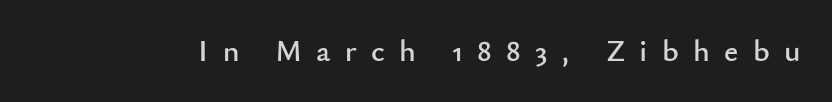
The image shows 31 px sans-serif type, upright; set unusually wide letter spacing (+0.46 em), not underlined; low stroke contrast and a small x-height.
